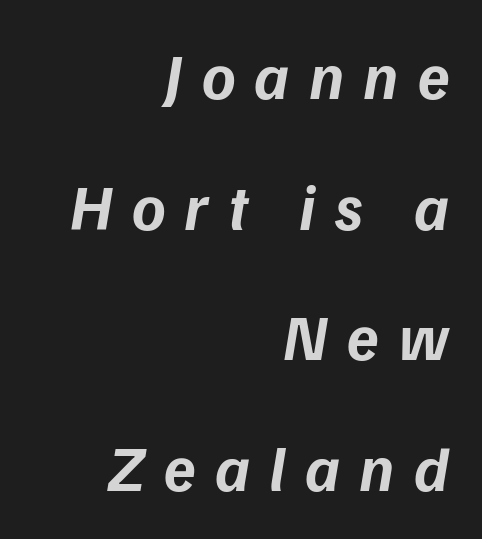
Is the type bold? Yes — the strokes are clearly thick and heavy. The paragraph has a hard right edge and a soft left edge. The baseline area is clear. Letter spacing: wide.
